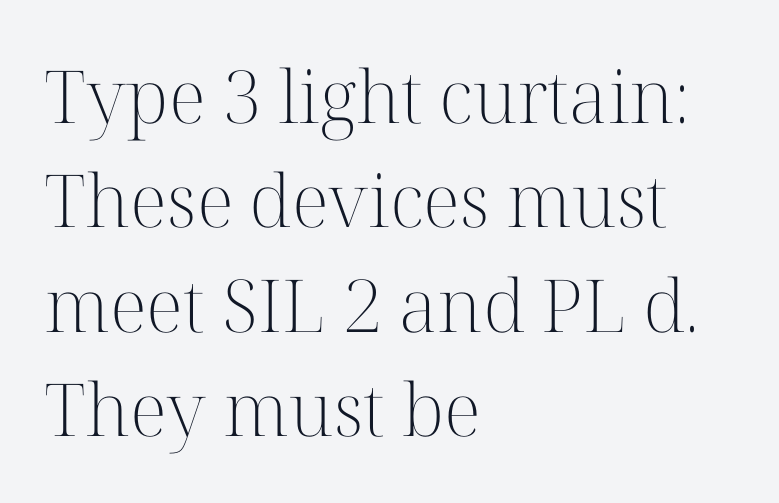
{"serif": "yes", "italic": "no", "bold": "no", "weight": "light", "width": "normal", "stroke_contrast": "high", "x_height": "medium", "monospaced": "no", "underline": "no", "align": "left", "line_spacing": "normal", "line_spacing_ratio": 1.43, "letter_spacing": "normal", "letter_spacing_em": 0.0, "glyph_px": 73}
